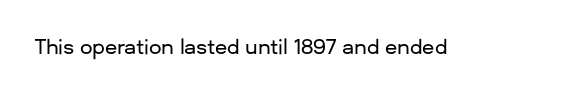
These lines keep a tight, regular rhythm from letter to letter. Unmarked baselines from the first word to the last. Italic: no, the glyphs are upright roman.
